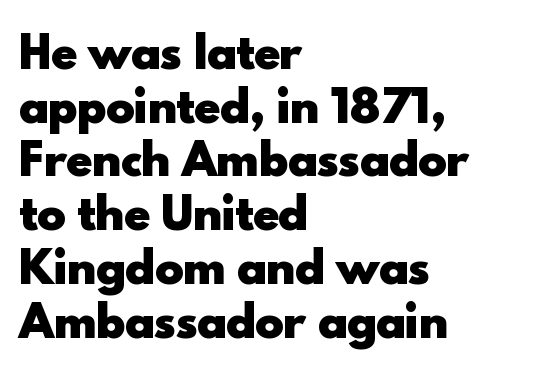
{"serif": "no", "italic": "no", "bold": "yes", "weight": "heavy", "width": "normal", "x_height": "small", "monospaced": "no", "underline": "no", "align": "left", "line_spacing": "normal", "line_spacing_ratio": 1.25, "letter_spacing": "normal", "letter_spacing_em": 0.0, "glyph_px": 43}
